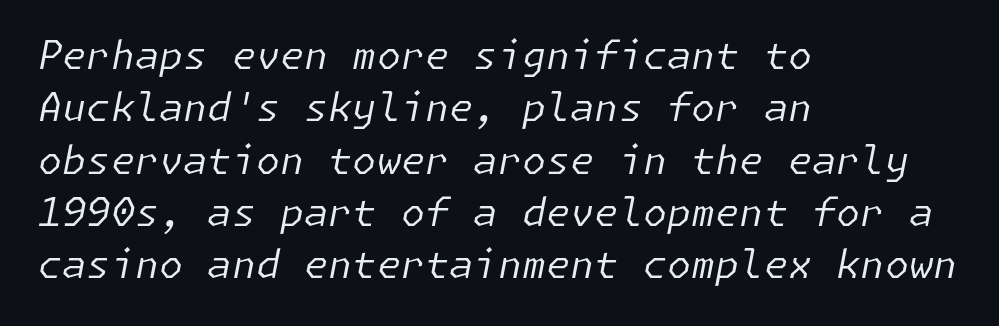
Line starts are locked; line ends wander. This sample keeps an unexceptional amount of space between lines. Does the lettering tilt? It does — this is italic. Stems here are at most as thick as an everyday book face. There is no visible air inserted between adjacent glyphs. The passage shown is not underscored anywhere.
